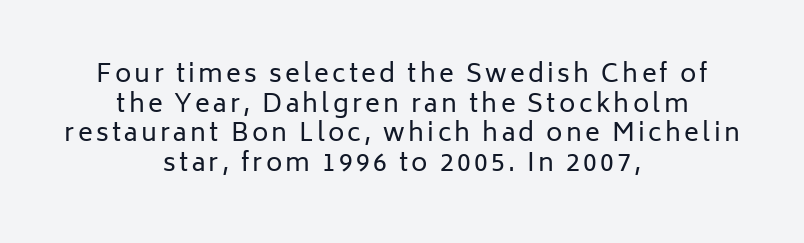
{"italic": "no", "bold": "no", "underline": "no", "align": "center", "line_spacing_ratio": 1.19, "glyph_px": 25}
